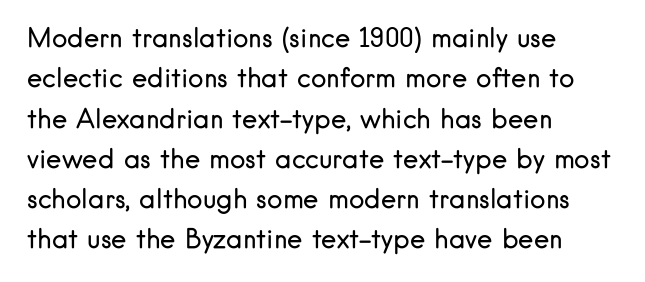
{"italic": "no", "bold": "no", "underline": "no", "align": "left", "line_spacing": "normal", "line_spacing_ratio": 1.55, "letter_spacing": "normal", "letter_spacing_em": 0.0, "glyph_px": 26}
